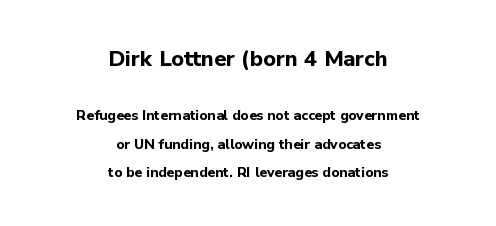
{"italic": "no", "bold": "yes", "underline": "no", "align": "center", "line_spacing": "loose", "line_spacing_ratio": 2.03, "letter_spacing": "normal", "letter_spacing_em": 0.0, "larger_block": "first", "size_ratio": 1.57, "glyph_px": 22}
